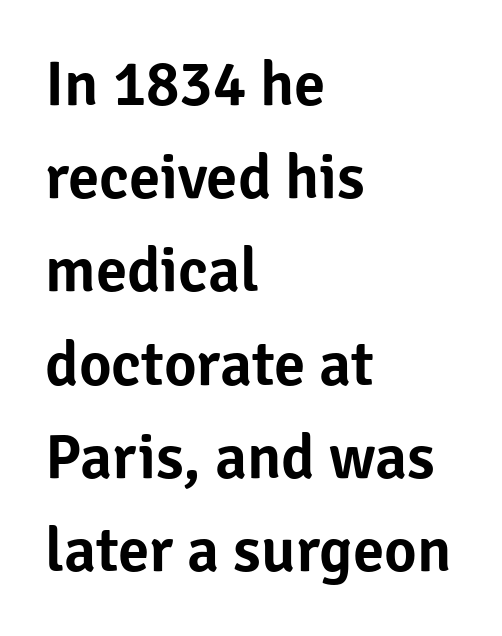
Q: Is the text italic (slanted)? A: No, it is upright.
Q: Is the typeface a serif or a sans-serif typeface? A: Sans-serif.
Q: Is the text underlined? A: No.
Q: How is the paragraph aligned? A: Left-aligned.
Q: Is the spacing between letters normal or unusually wide? A: Normal.
Q: Is the spacing between lines tight, normal or loose? A: Normal.
Q: Width (condensed, normal, or wide)? A: Normal.
Q: Stroke contrast? A: Low.
Q: x-height? A: Medium.
Q: Monospaced? A: No.
